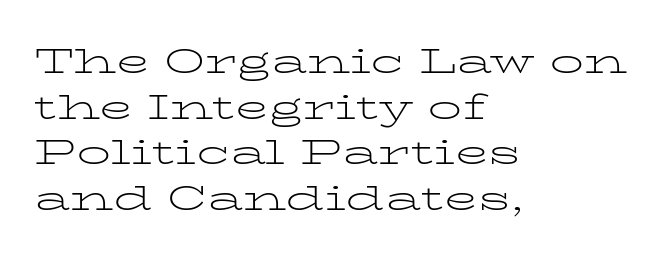
The image shows 34 px light, wide serif type, upright; set left-aligned, normal line spacing (1.34x), normal letter spacing, not underlined; low stroke contrast and a medium x-height.
